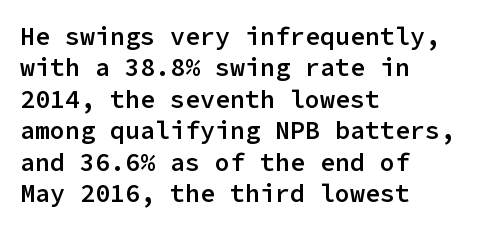
The image shows 25 px text type, upright; set left-aligned, normal line spacing (1.26x), normal letter spacing, not underlined.
